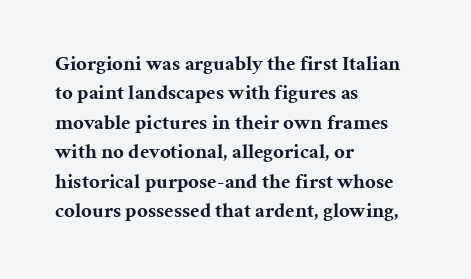
The image shows 21 px bold type, upright; set left-aligned, normal line spacing (1.4x), normal letter spacing, not underlined.
